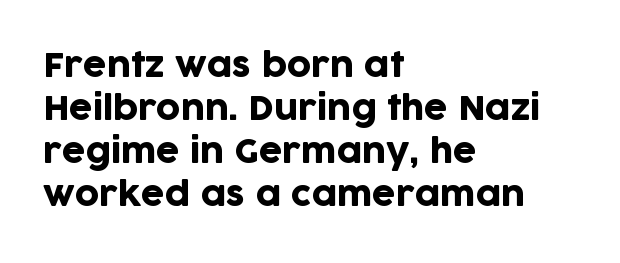
The gaps between neighbouring characters are ordinary and unremarkable. Descenders are the only things crossing below the line. Leading: standard. Think of a printed novel: that variable character pitch is what you see here. If you drew a ruler down the left edge, every line would touch it. In terms of posture, this sample is upright.
